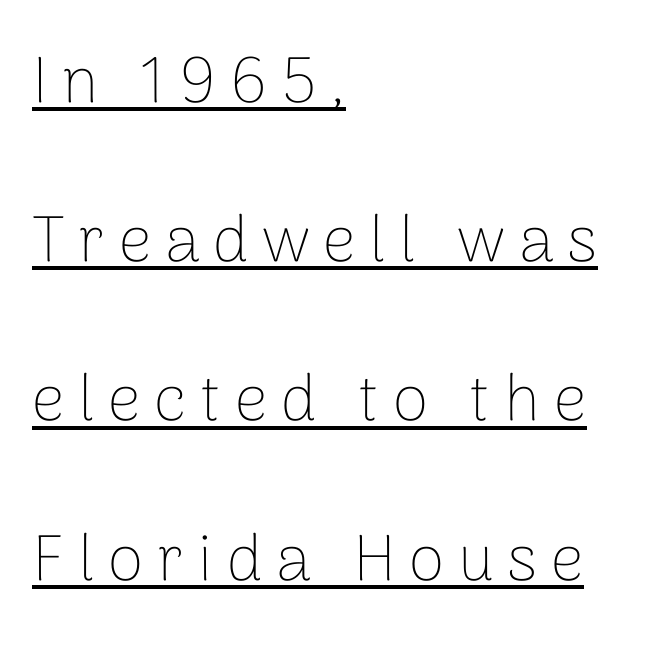
{"serif": "no", "italic": "no", "bold": "no", "weight": "thin", "width": "normal", "stroke_contrast": "low", "x_height": "medium", "monospaced": "no", "underline": "yes", "align": "left", "line_spacing": "loose", "line_spacing_ratio": 2.45, "letter_spacing": "wide", "letter_spacing_em": 0.21, "glyph_px": 65}
